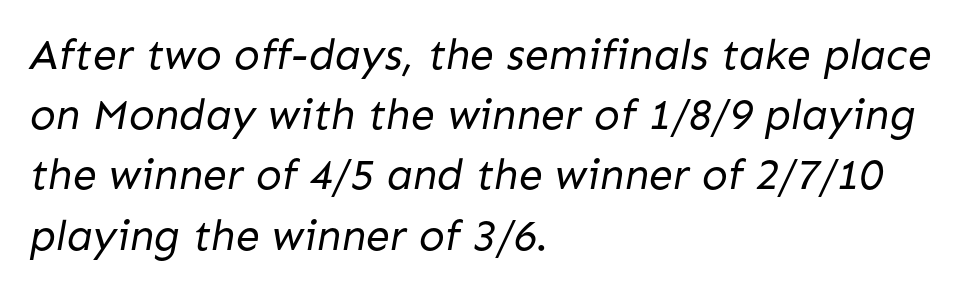
The image shows 43 px regular-weight sans-serif type; set left-aligned, normal line spacing (1.4x), normal letter spacing, not underlined; low stroke contrast and a medium x-height.
